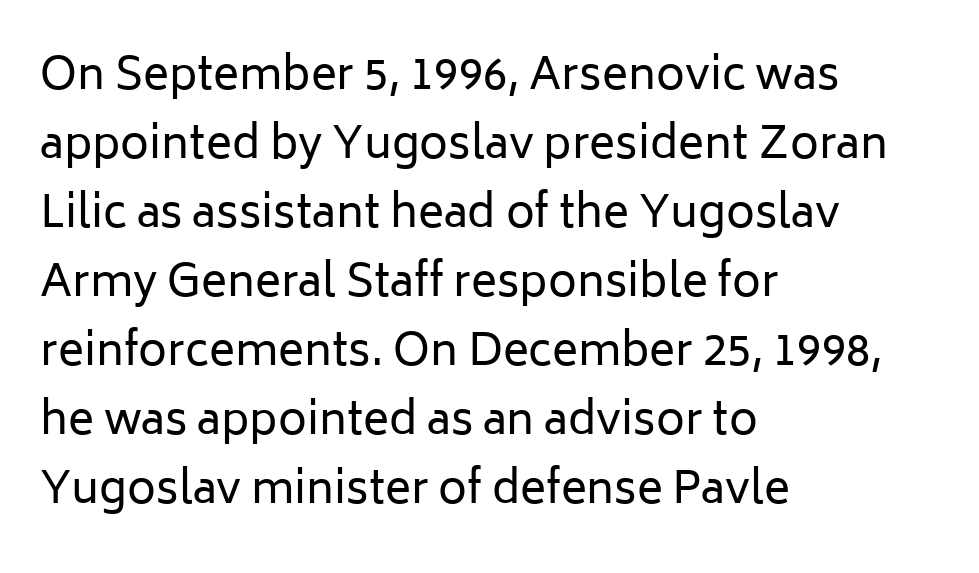
The image shows 44 px regular-weight sans-serif type, upright; set left-aligned, normal line spacing (1.57x), normal letter spacing, not underlined; low stroke contrast and a medium x-height.
